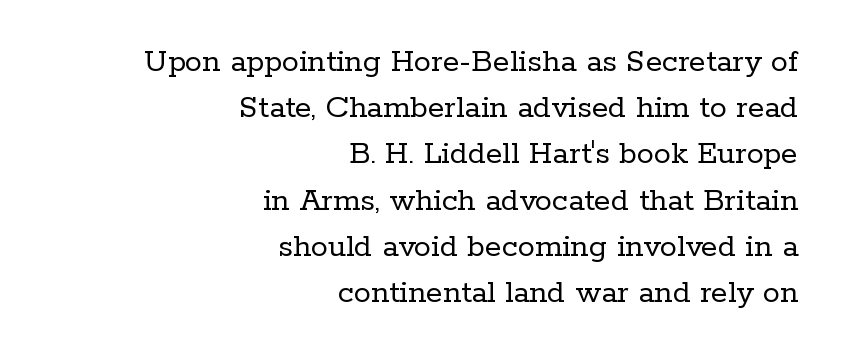
Character widths vary here, with narrow letters taking less room than wide ones. Regarding serifs, this sample has them. Horizontal alignment here is rightward, an uncommon choice for prose. Students, observe: this is what conventionally led text looks like.
